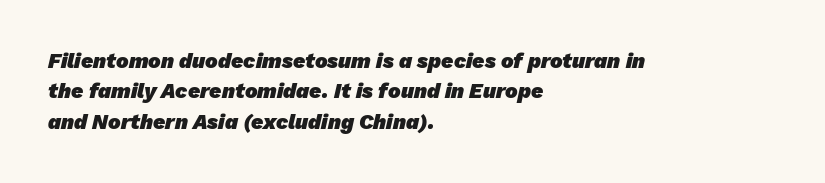
The image shows 21 px bold type; set left-aligned, normal line spacing (1.45x), normal letter spacing, not underlined.
